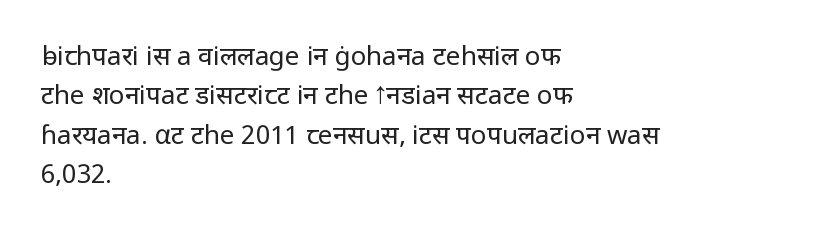
Q: Is the text bold? A: No.
Q: Is the text italic (slanted)? A: No, it is upright.
Q: Is the text underlined? A: No.
Q: How is the paragraph aligned? A: Left-aligned.
Q: Is the spacing between letters normal or unusually wide? A: Normal.
Q: Is the spacing between lines tight, normal or loose? A: Normal.
